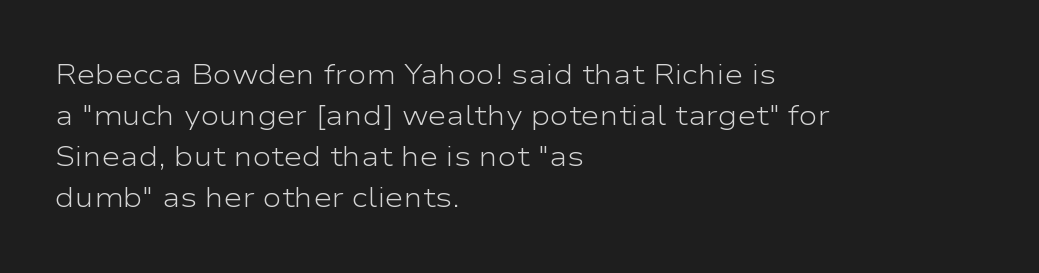
The image shows 28 px light, wide sans-serif type, upright; set left-aligned, normal line spacing (1.47x), normal letter spacing, not underlined; low stroke contrast and a medium x-height.
